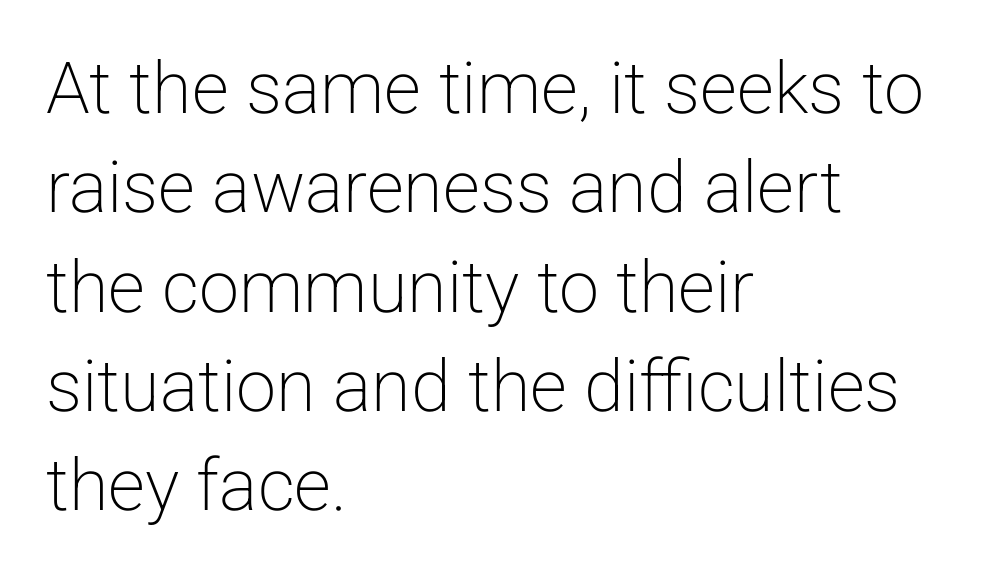
{"serif": "no", "italic": "no", "bold": "no", "weight": "light", "width": "normal", "stroke_contrast": "low", "x_height": "medium", "monospaced": "no", "underline": "no", "align": "left", "line_spacing": "normal", "line_spacing_ratio": 1.38, "letter_spacing": "normal", "letter_spacing_em": 0.0, "glyph_px": 72}
